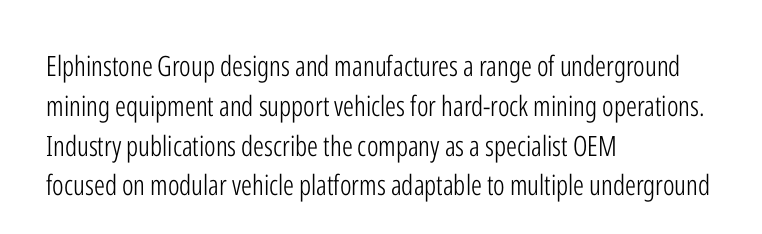
{"serif": "no", "italic": "no", "bold": "no", "weight": "light", "width": "condensed", "stroke_contrast": "low", "x_height": "medium", "monospaced": "no", "underline": "no", "align": "left", "line_spacing": "normal", "line_spacing_ratio": 1.42, "letter_spacing": "normal", "letter_spacing_em": 0.0, "glyph_px": 28}
